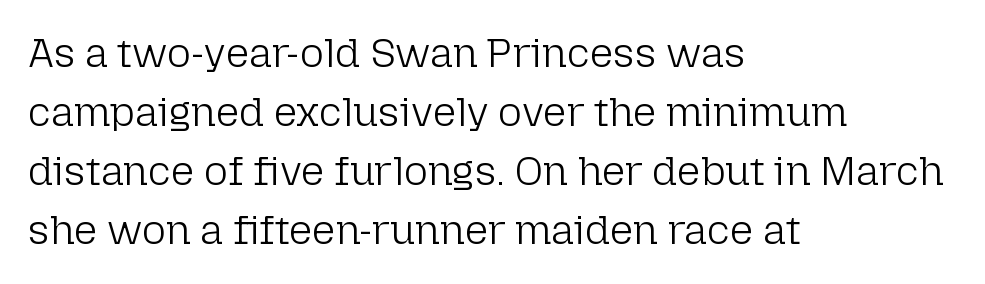
Characters follow at the spacing the type designer built in. Nope, not italic — everything's standing straight. The specimen omits any rule beneath the text block's lines. Type style note: lacks serifs. In terms of leading, this rendering sits right in the middle.
